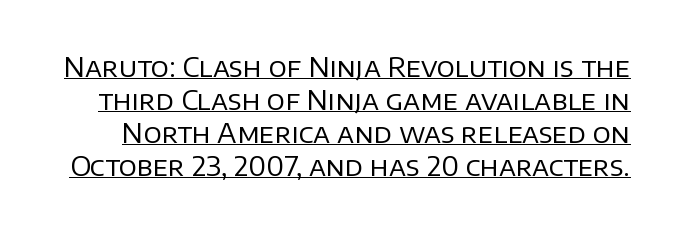
The type sits square on the baseline with zero lean. Weight: regular or lighter. In terms of letterspacing, this is plain default setting. The glyphs are accompanied by a horizontal stroke just below them.
